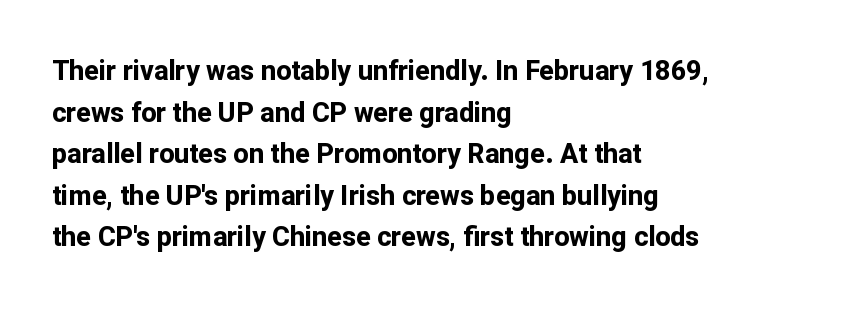
This sample keeps an unexceptional amount of space between lines. Which margin do the lines hug? The left one — the right edge is uneven. The specimen omits any rule beneath the text block's lines. Students, note that the glyphs here touch the page at normal intervals. This is heavy type, rendered in bold.
